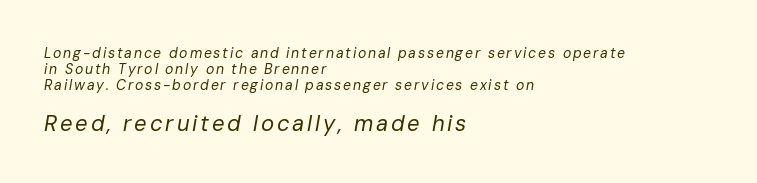
The image shows 22 px text type, italic (leaning right); set left-aligned, tight line spacing (1.13x), not underlined; the second (bottom) block is 1.57x larger.
